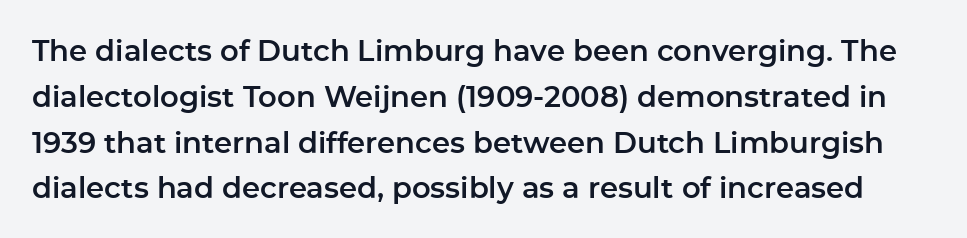
Q: Is the text italic (slanted)? A: No, it is upright.
Q: Is the typeface a serif or a sans-serif typeface? A: Sans-serif.
Q: Is the text underlined? A: No.
Q: Is the spacing between letters normal or unusually wide? A: Normal.
Q: Is the spacing between lines tight, normal or loose? A: Normal.
Q: Width (condensed, normal, or wide)? A: Normal.
Q: Stroke contrast? A: Low.
Q: x-height? A: Medium.
Q: Monospaced? A: No.
